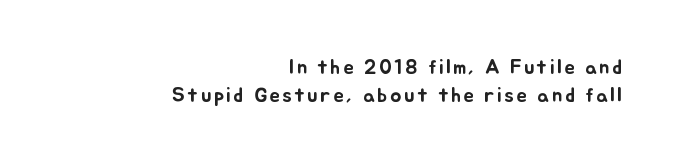
Q: Is the text italic (slanted)? A: No, it is upright.
Q: Is the text underlined? A: No.
Q: How is the paragraph aligned? A: Right-aligned.
Q: Is the spacing between lines tight, normal or loose? A: Normal.
